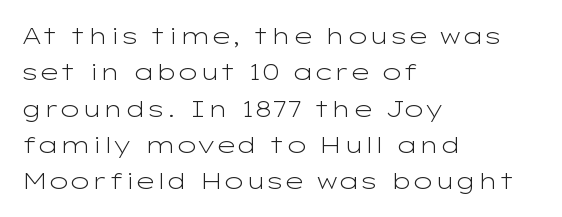
{"italic": "no", "bold": "no", "underline": "no", "align": "left", "line_spacing": "normal", "line_spacing_ratio": 1.58, "letter_spacing": "normal", "letter_spacing_em": 0.0, "glyph_px": 23}
